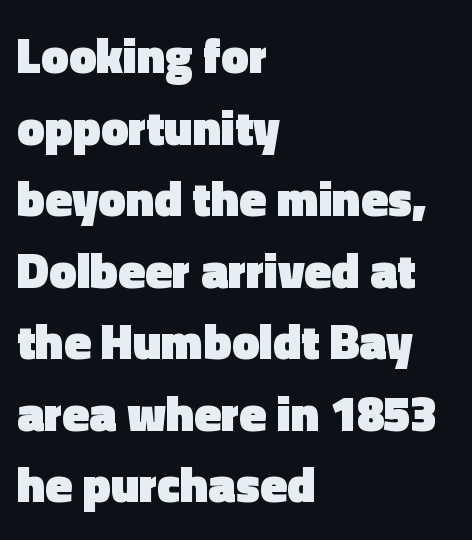
The image shows 49 px heavy sans-serif type, upright; set left-aligned, normal line spacing (1.46x), normal letter spacing, not underlined; a medium x-height.
